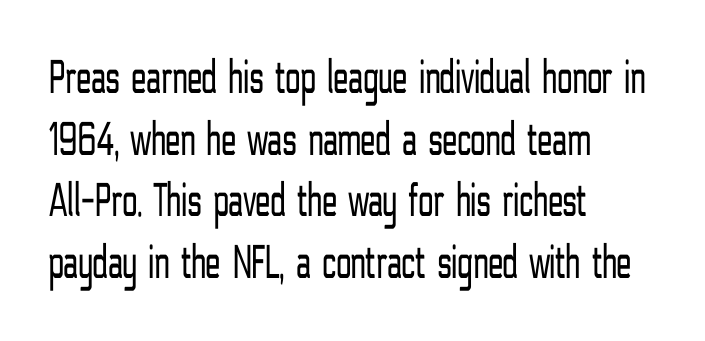
The image shows 49 px light, condensed sans-serif type, upright; set left-aligned, normal line spacing (1.26x), normal letter spacing, not underlined; low stroke contrast and a medium x-height.
